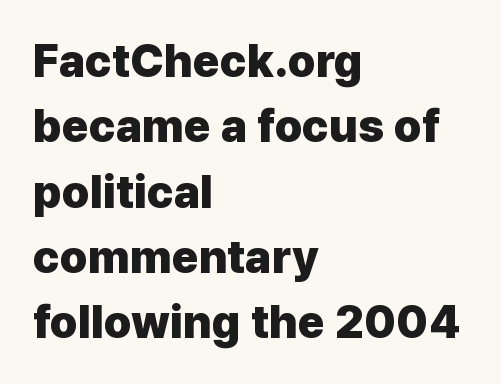
Observe the ordinary spacing: letters are neighbours, not strangers. Check where the strokes stop: nothing finishes them off — pure sans. The area under the type is left untouched. The letters stand upright; this is a roman face.
